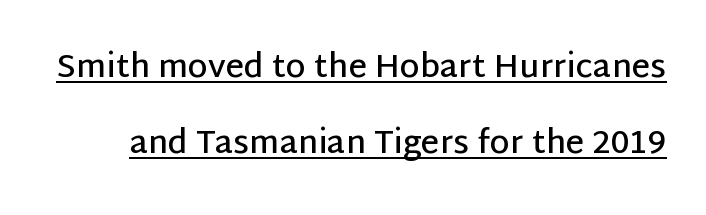
This rendering leaves character spacing at its baseline value. Vertical strokes here are truly vertical. The space between consecutive lines is lavish. Check where the strokes stop: nothing finishes them off — pure sans. The letters are semibold — heavier than regular but short of a full bold. Has an underline been added? It has.
